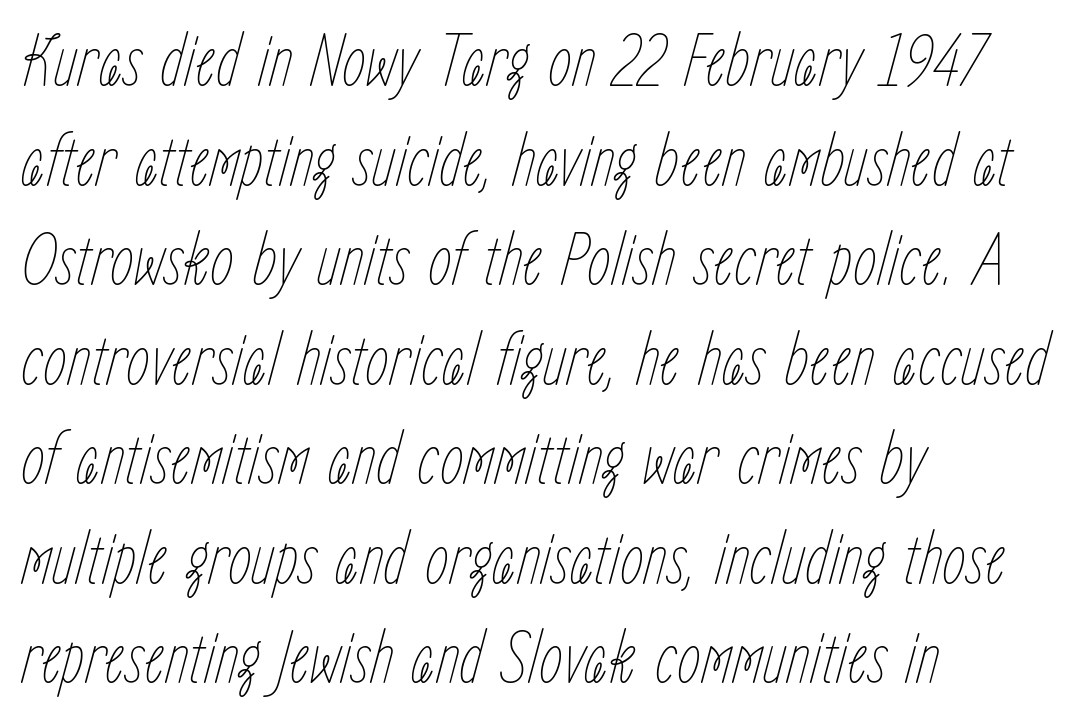
The image shows 76 px thin, condensed type, italic (leaning right); set left-aligned, normal line spacing (1.31x), normal letter spacing, not underlined; low stroke contrast and a medium x-height.
